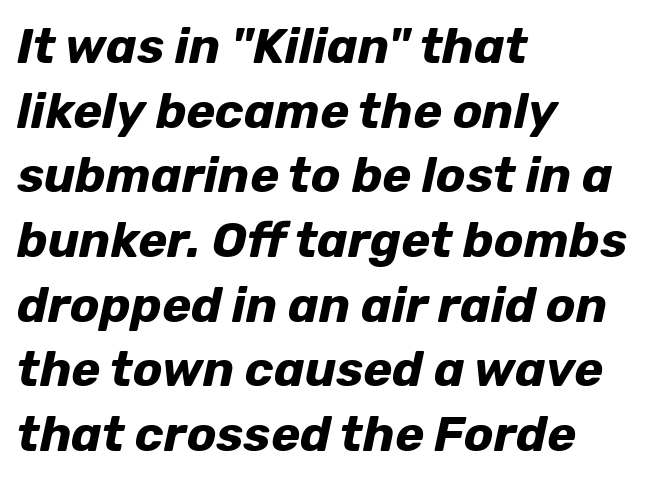
The image shows 49 px bold type, italic (leaning right); set left-aligned, normal line spacing (1.32x), normal letter spacing, not underlined; low stroke contrast and a medium x-height.
